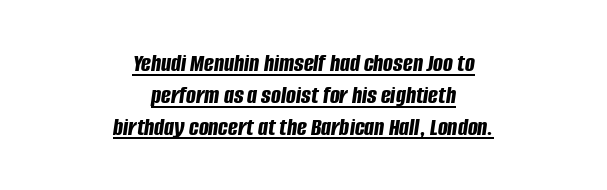
The image shows 26 px bold type, italic (leaning right); set centered, line spacing 1.23x, normal letter spacing, underlined.
